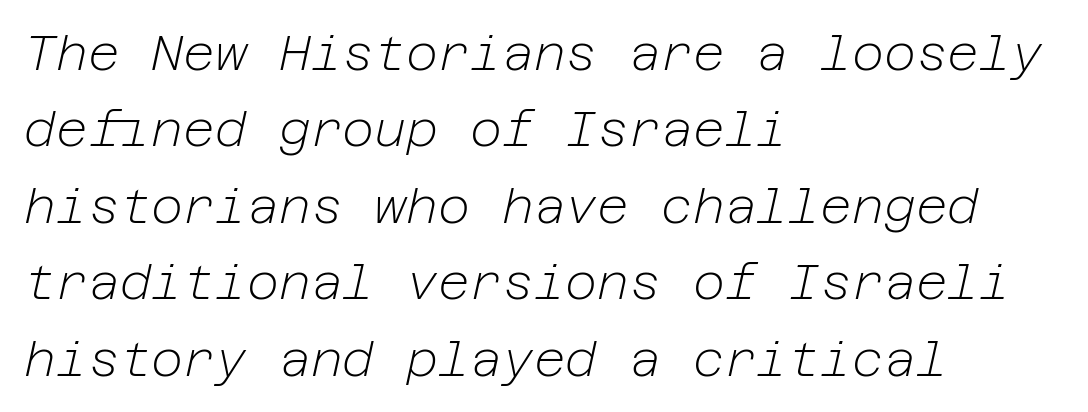
The passage shown leans; its letterforms are oblique. The rows are spaced the way most documents space them. Words float on clear page, feet unadorned. Typeset ragged right — the left edge is the straight one. This sample uses plain, unmodified letter spacing. Weight: regular or lighter.
